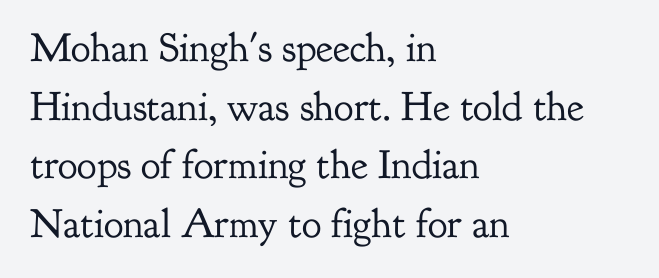
{"serif": "yes", "italic": "no", "bold": "no", "weight": "regular", "width": "normal", "stroke_contrast": "low", "x_height": "small", "monospaced": "no", "underline": "no", "align": "left", "line_spacing": "normal", "line_spacing_ratio": 1.43, "letter_spacing": "normal", "letter_spacing_em": 0.0, "glyph_px": 41}
